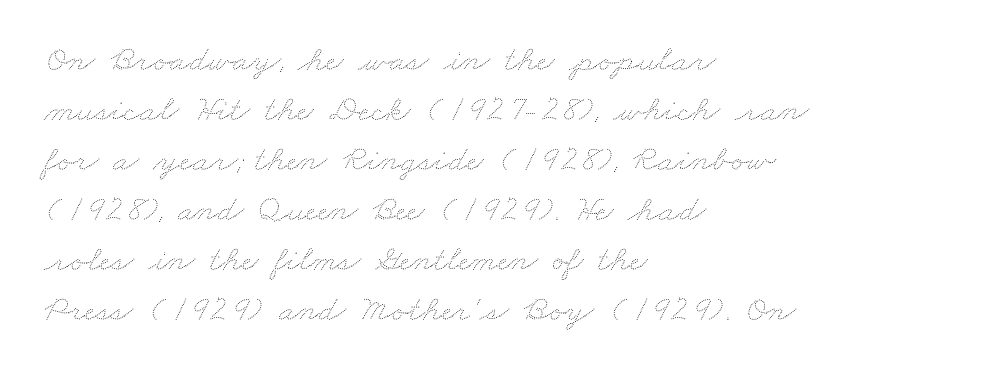
{"bold": "no", "weight": "thin", "width": "wide", "stroke_contrast": "medium", "x_height": "small", "monospaced": "no", "underline": "no", "align": "left", "line_spacing": "normal", "line_spacing_ratio": 1.35, "letter_spacing": "normal", "letter_spacing_em": 0.0, "glyph_px": 37}
